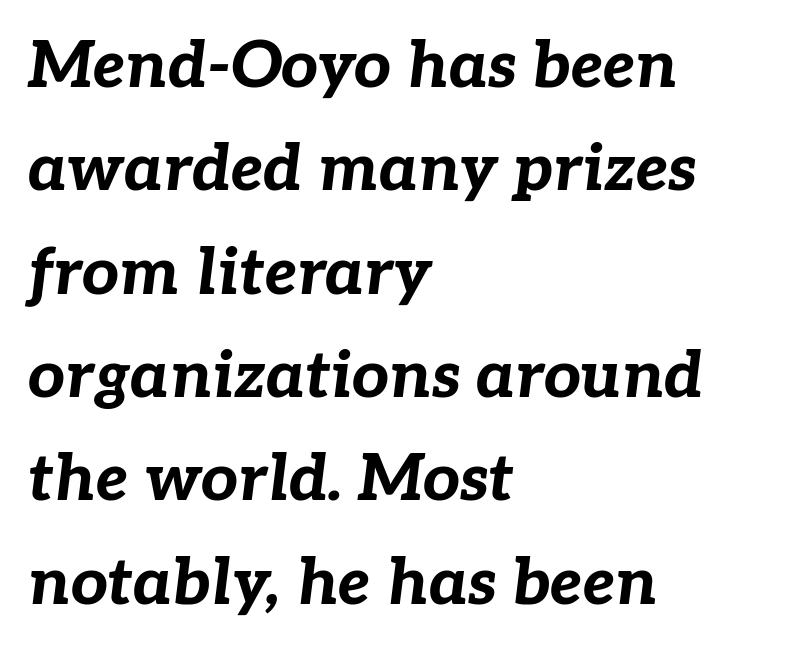
The image shows 65 px bold type, italic (leaning right); set left-aligned, normal line spacing (1.59x), normal letter spacing, not underlined; low stroke contrast and a medium x-height.
